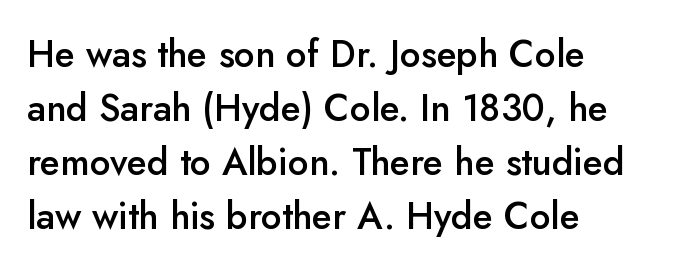
The image shows 37 px semibold sans-serif type, upright; set left-aligned, normal line spacing (1.46x), normal letter spacing, not underlined; low stroke contrast and a small x-height.
